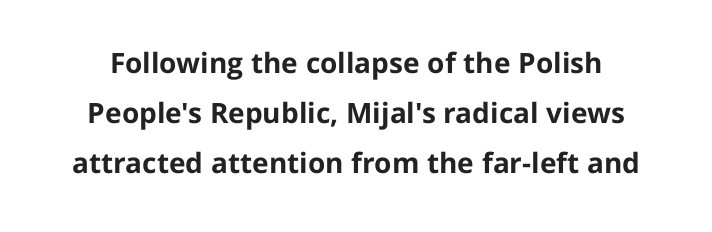
Q: Is the text bold? A: Yes.
Q: Is the text italic (slanted)? A: No, it is upright.
Q: Is the typeface a serif or a sans-serif typeface? A: Sans-serif.
Q: Is the text underlined? A: No.
Q: Is the spacing between letters normal or unusually wide? A: Normal.
Q: Width (condensed, normal, or wide)? A: Normal.
Q: Stroke contrast? A: Low.
Q: x-height? A: Medium.
Q: Monospaced? A: No.
